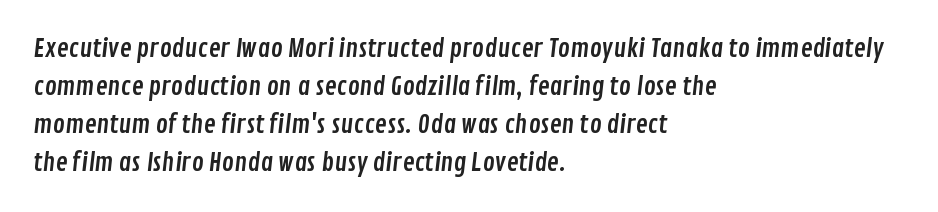
{"underline": "no", "align": "left", "line_spacing": "normal", "line_spacing_ratio": 1.52, "letter_spacing": "normal", "letter_spacing_em": 0.0, "glyph_px": 25}
